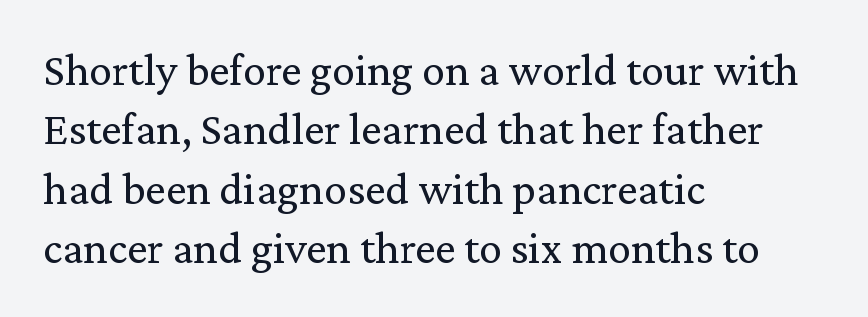
Q: Is the text bold? A: No.
Q: Is the text italic (slanted)? A: No, it is upright.
Q: Is the typeface a serif or a sans-serif typeface? A: Serif.
Q: Is the text underlined? A: No.
Q: How is the paragraph aligned? A: Left-aligned.
Q: Is the spacing between letters normal or unusually wide? A: Normal.
Q: Is the spacing between lines tight, normal or loose? A: Normal.
Q: Width (condensed, normal, or wide)? A: Normal.
Q: Stroke contrast? A: Medium.
Q: x-height? A: Medium.
Q: Monospaced? A: No.
